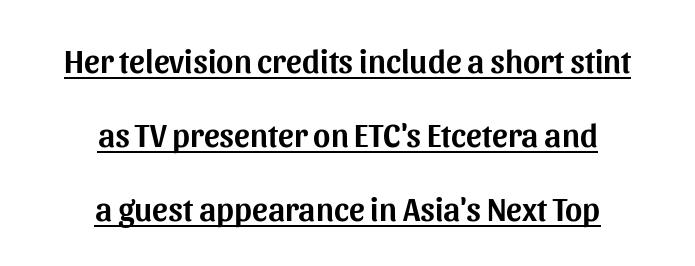
The letters sit at their default tracking, neither squeezed nor spread. Compared with undecorated copy, this sample adds a rule below the words. Each letter keeps its own natural width here, so spacing adapts to shape. This sample trades compactness for vertical openness between lines. Every stem runs plumb, perpendicular to the baseline.
